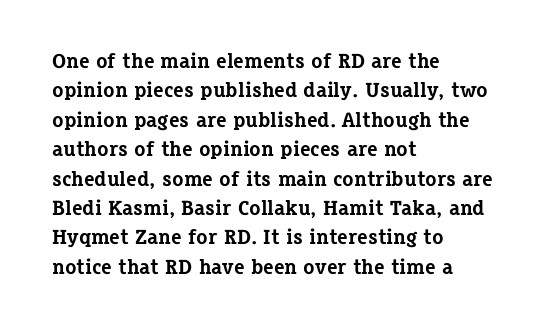
{"italic": "no", "bold": "yes", "underline": "no", "align": "left", "line_spacing": "normal", "line_spacing_ratio": 1.4, "letter_spacing": "normal", "letter_spacing_em": 0.0, "glyph_px": 21}
